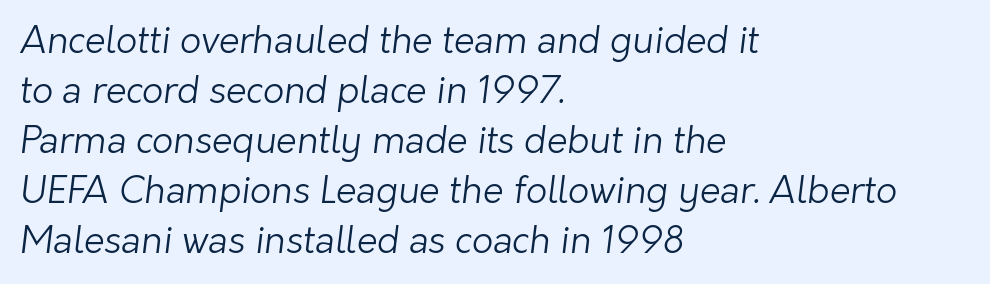
No heavy texture on the line: the type isn't bold. Does extra space separate the letters? No, they use regular spacing. Words float on clear page, feet unadorned. These lines are rendered in a variable-pitch font. Compared with typical paragraphs, the rows here are spaced about the same.
